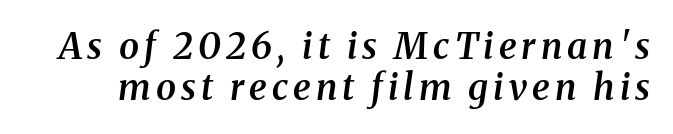
{"serif": "yes", "italic": "yes", "lean": "right", "slant_degrees": 8, "bold": "semi", "weight": "semibold", "width": "normal", "stroke_contrast": "medium", "x_height": "medium", "monospaced": "no", "underline": "no", "line_spacing": "tight", "line_spacing_ratio": 1.15, "glyph_px": 36}
